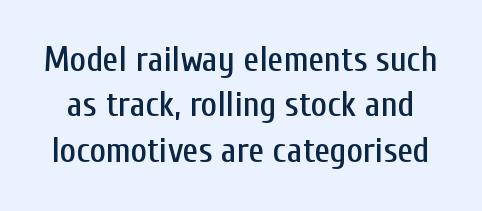
Tall strokes in this sample are plumb rather than angled. What kind of face is this? One without serifs — a sans. No extra tracking has been applied to these lines. A clean baseline with only descenders dipping below it.
